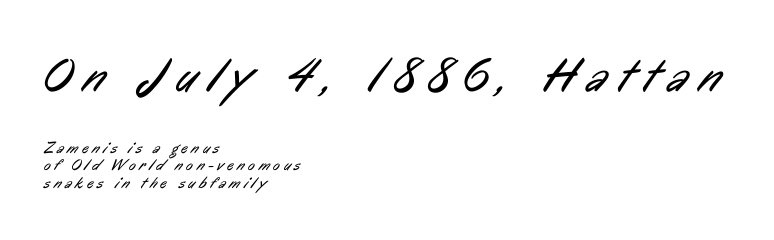
The image shows 48 px regular-weight, condensed sans-serif type; set left-aligned, tight line spacing (1.11x), unusually wide letter spacing (+0.24 em), not underlined; the first (top) block is 3.0x larger; low stroke contrast and a medium x-height.
